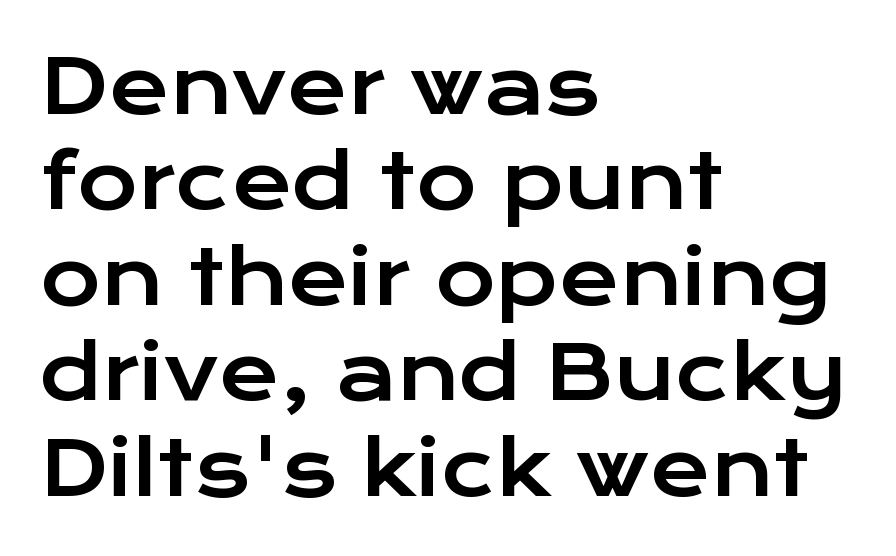
Q: Is the text italic (slanted)? A: No, it is upright.
Q: Is the typeface a serif or a sans-serif typeface? A: Sans-serif.
Q: Is the text underlined? A: No.
Q: How is the paragraph aligned? A: Left-aligned.
Q: Is the spacing between letters normal or unusually wide? A: Normal.
Q: Is the spacing between lines tight, normal or loose? A: Normal.
Q: Width (condensed, normal, or wide)? A: Wide.
Q: Stroke contrast? A: Low.
Q: x-height? A: Medium.
Q: Monospaced? A: No.
